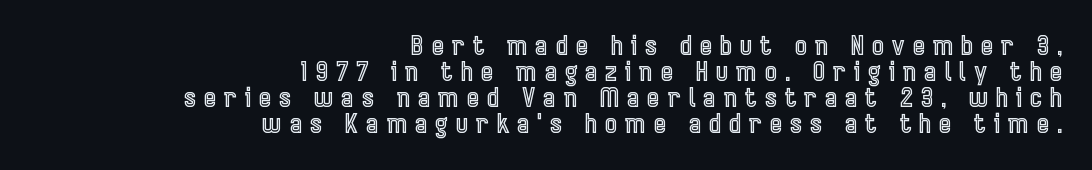
The image shows 26 px text type, upright; set right-aligned, tight line spacing (1.0x), unusually wide letter spacing (+0.31 em), not underlined.
